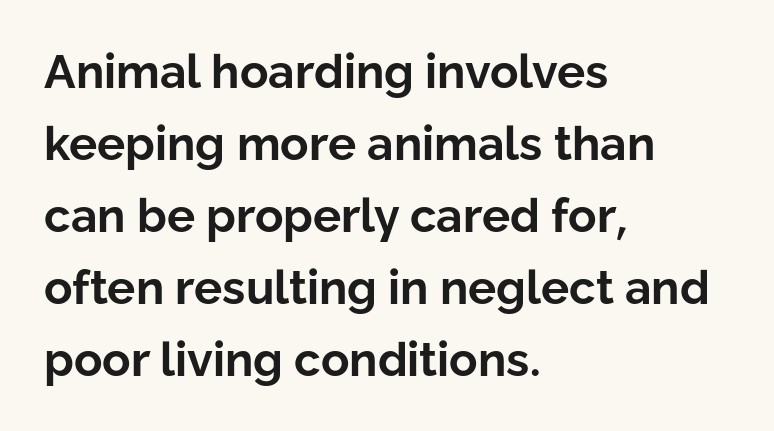
Casual observation: everything's shoved over to the left. A normal amount of white space separates one row of letters from the next. Nobody drew a line under any word here. The font's upright variant was chosen for this text. The letters advance in unequal steps, a hallmark of proportional type. Each letter's strokes conclude bluntly, with no projecting serifs.
